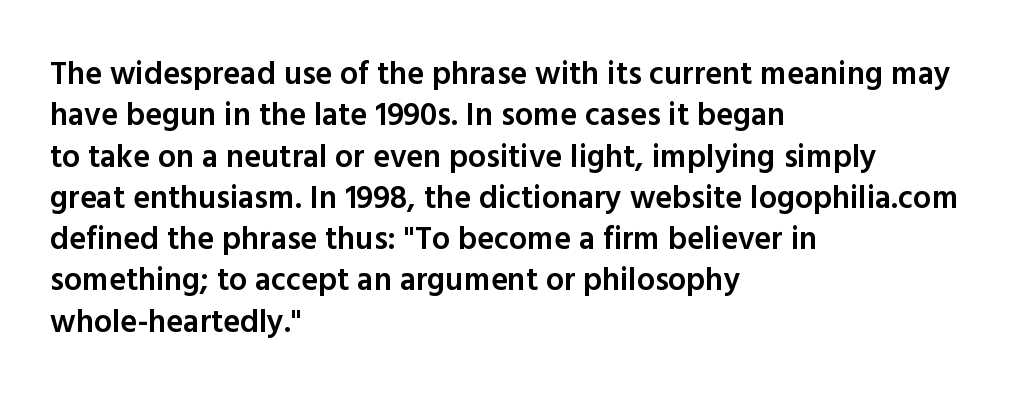
Q: Is the text bold? A: Semi-bold.
Q: Is the text italic (slanted)? A: No, it is upright.
Q: Is the typeface a serif or a sans-serif typeface? A: Sans-serif.
Q: Is the text underlined? A: No.
Q: How is the paragraph aligned? A: Left-aligned.
Q: Is the spacing between letters normal or unusually wide? A: Normal.
Q: Is the spacing between lines tight, normal or loose? A: Normal.
Q: Width (condensed, normal, or wide)? A: Normal.
Q: x-height? A: Medium.
Q: Monospaced? A: No.
